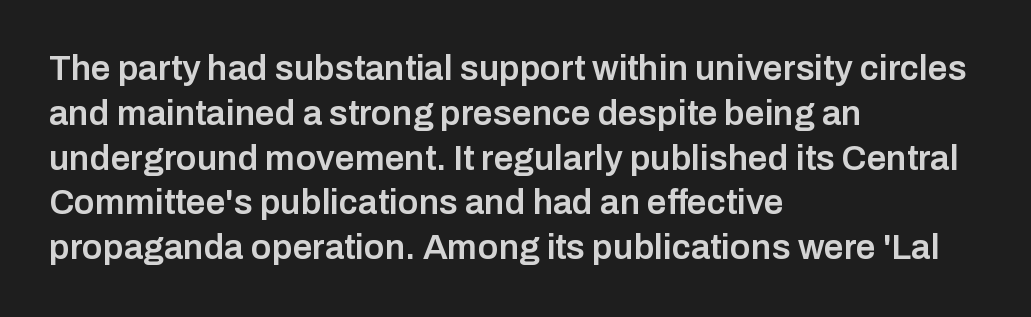
The image shows 35 px semibold sans-serif type, upright; set left-aligned, normal line spacing (1.28x), normal letter spacing, not underlined; low stroke contrast and a medium x-height.
